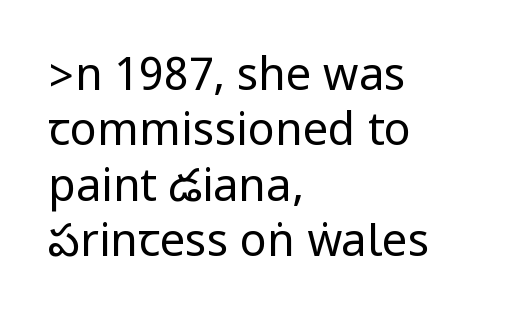
Q: Is the text bold? A: No.
Q: Is the text italic (slanted)? A: No, it is upright.
Q: Is the typeface a serif or a sans-serif typeface? A: Sans-serif.
Q: Is the text underlined? A: No.
Q: How is the paragraph aligned? A: Left-aligned.
Q: Is the spacing between letters normal or unusually wide? A: Normal.
Q: Width (condensed, normal, or wide)? A: Condensed.
Q: Stroke contrast? A: Low.
